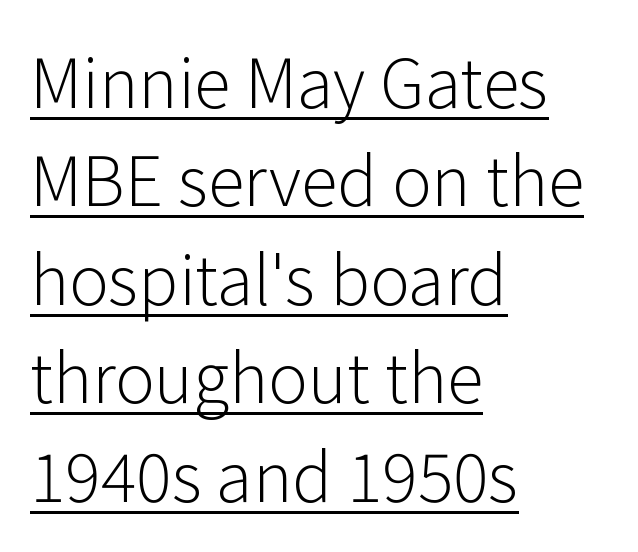
The image shows 67 px light sans-serif type, upright; set left-aligned, normal line spacing (1.47x), normal letter spacing, underlined; low stroke contrast and a medium x-height.
